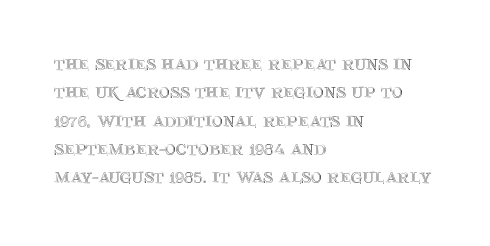
The image shows 21 px text type, upright; set left-aligned, normal line spacing (1.35x), normal letter spacing, not underlined.
